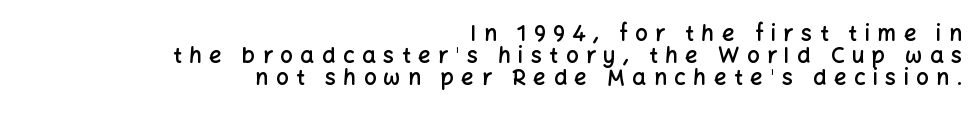
Vertical strokes here are truly vertical. Each glyph is drawn with semibold strokes, heavier than normal yet not fully bold. Quick note: underline off. Right-aligned paragraph, ragged on the left. The leading is snug, giving the passage a crowded texture. In terms of letterspacing, this is a distinctly airy, spread setting.
